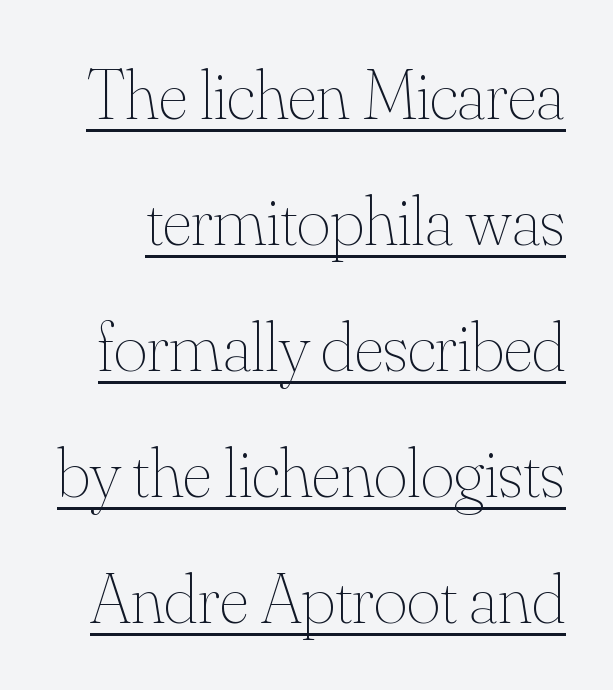
Q: Is the text bold? A: No.
Q: Is the text italic (slanted)? A: No, it is upright.
Q: Is the text underlined? A: Yes.
Q: Is the spacing between letters normal or unusually wide? A: Normal.
Q: Width (condensed, normal, or wide)? A: Normal.
Q: Stroke contrast? A: Medium.
Q: x-height? A: Small.
Q: Monospaced? A: No.
